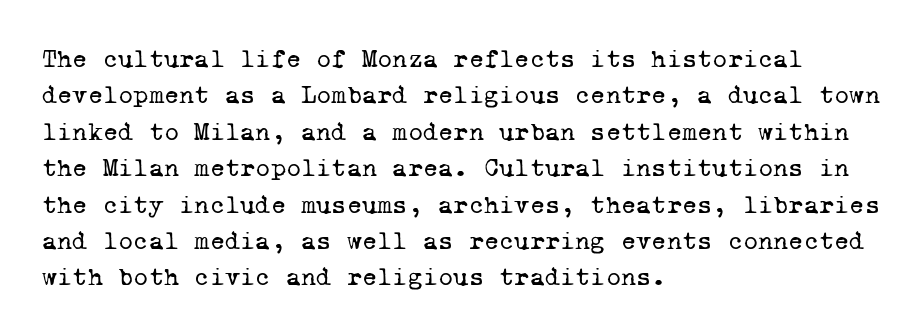
{"bold": "no", "underline": "no", "align": "left", "line_spacing": "normal", "line_spacing_ratio": 1.4, "letter_spacing": "normal", "letter_spacing_em": 0.0, "glyph_px": 26}
